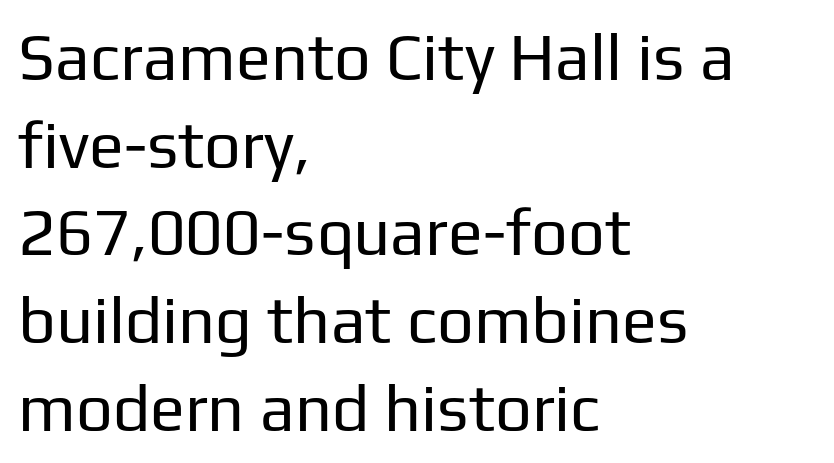
The image shows 65 px regular-weight sans-serif type, upright; set left-aligned, normal line spacing (1.35x), normal letter spacing, not underlined; low stroke contrast and a medium x-height.
